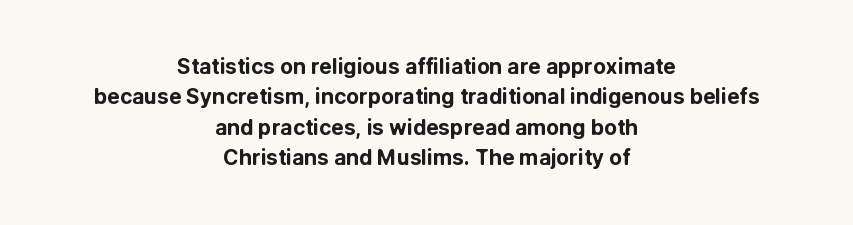
{"italic": "no", "bold": "yes", "underline": "no", "align": "center", "line_spacing": "normal", "line_spacing_ratio": 1.45, "letter_spacing": "normal", "letter_spacing_em": 0.0, "glyph_px": 21}
